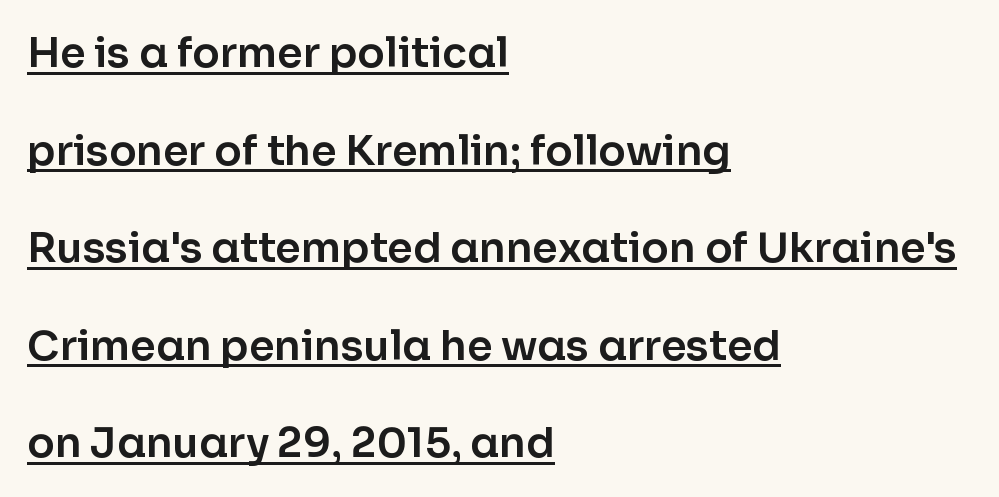
The image shows 41 px sans-serif type, upright; set left-aligned, loose line spacing (2.38x), normal letter spacing, underlined; low stroke contrast and a medium x-height.
